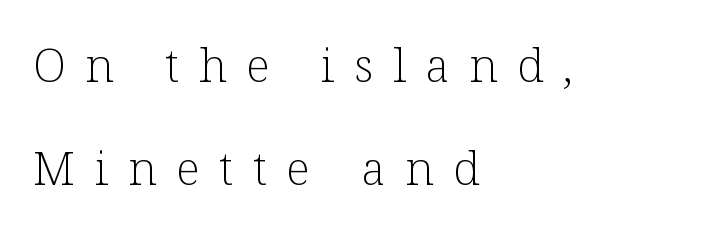
Whoever set this chose breathing room over compactness in the vertical rhythm. The lines are quadded left. This is roman type, the default non-slanted kind. A typesetter would call this proportional, since set widths differ per character.
